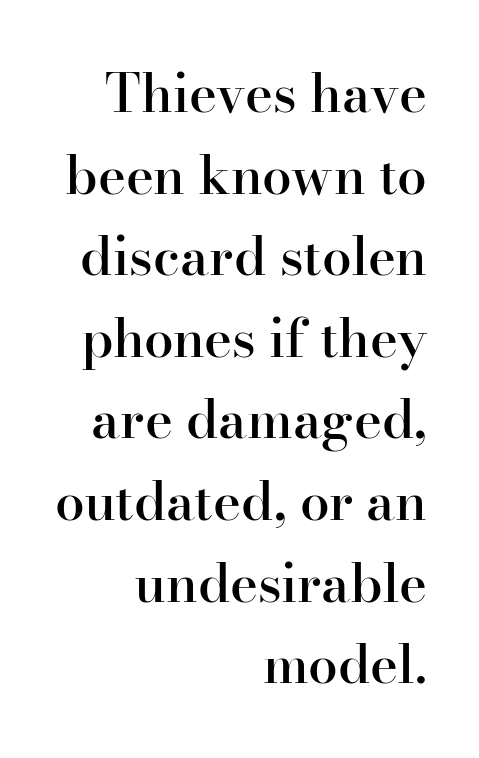
The image shows 53 px semibold serif type, upright; set right-aligned, normal line spacing (1.54x), normal letter spacing, not underlined; high stroke contrast and a small x-height.
